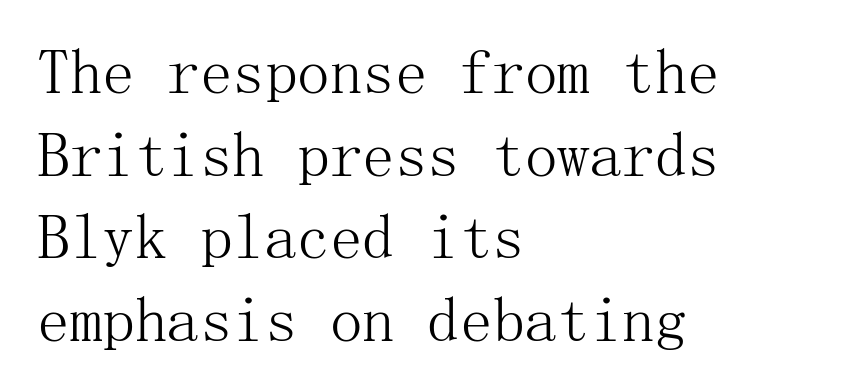
Q: Is the text bold? A: No.
Q: Is the text italic (slanted)? A: No, it is upright.
Q: Is the typeface a serif or a sans-serif typeface? A: Serif.
Q: Is the text underlined? A: No.
Q: How is the paragraph aligned? A: Left-aligned.
Q: Is the spacing between letters normal or unusually wide? A: Normal.
Q: Is the spacing between lines tight, normal or loose? A: Normal.
Q: Width (condensed, normal, or wide)? A: Normal.
Q: Stroke contrast? A: Medium.
Q: x-height? A: Medium.
